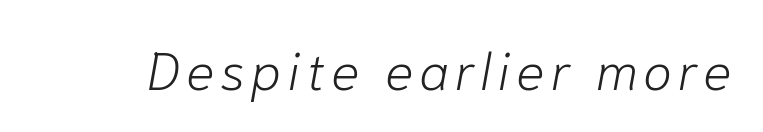
{"italic": "yes", "lean": "right", "slant_degrees": 10, "bold": "no", "weight": "light", "width": "normal", "stroke_contrast": "low", "x_height": "medium", "monospaced": "no", "underline": "no", "glyph_px": 53}
